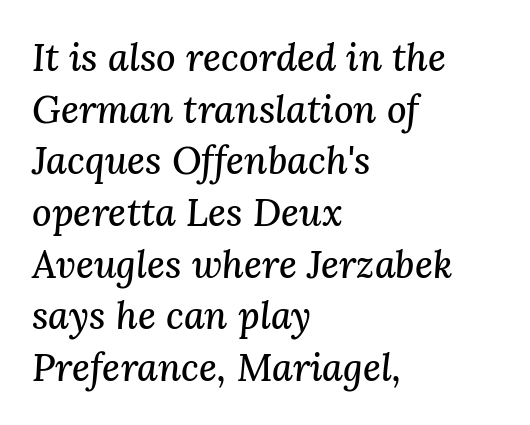
The image shows 38 px serif type, italic (leaning right); set left-aligned, normal line spacing (1.36x), normal letter spacing, not underlined; medium stroke contrast and a medium x-height.
